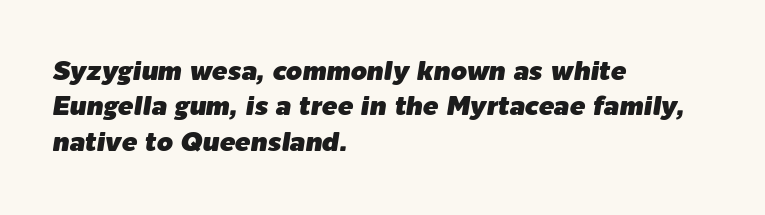
The lines are quadded left. These lines sit exactly where default settings would place them. Any mark beneath the type? The region is blank. Students, note that the glyphs here touch the page at normal intervals. The axis of the letterforms is tilted away from vertical.
